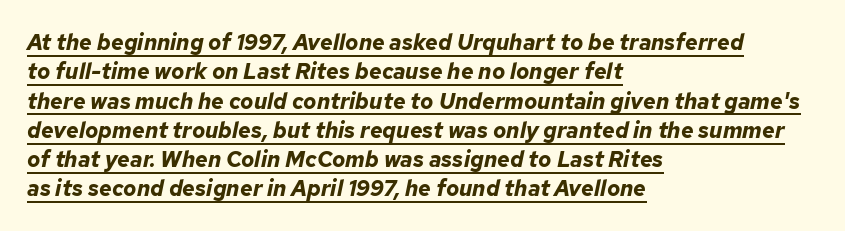
{"italic": "yes", "lean": "right", "slant_degrees": 12, "bold": "yes", "underline": "yes", "align": "left", "line_spacing": "normal", "line_spacing_ratio": 1.33, "letter_spacing": "normal", "letter_spacing_em": 0.0, "glyph_px": 22}
